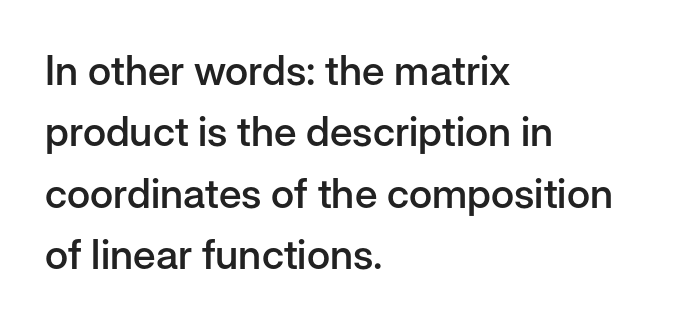
Q: Is the text bold? A: Semi-bold.
Q: Is the text italic (slanted)? A: No, it is upright.
Q: Is the typeface a serif or a sans-serif typeface? A: Sans-serif.
Q: Is the text underlined? A: No.
Q: How is the paragraph aligned? A: Left-aligned.
Q: Is the spacing between letters normal or unusually wide? A: Normal.
Q: Is the spacing between lines tight, normal or loose? A: Normal.
Q: Width (condensed, normal, or wide)? A: Normal.
Q: Stroke contrast? A: Low.
Q: x-height? A: Medium.
Q: Monospaced? A: No.
